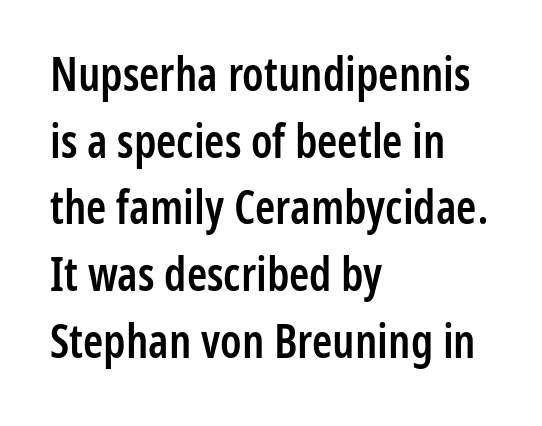
{"serif": "no", "italic": "no", "bold": "semi", "weight": "semibold", "width": "condensed", "stroke_contrast": "low", "x_height": "medium", "monospaced": "no", "underline": "no", "align": "left", "line_spacing": "normal", "line_spacing_ratio": 1.45, "letter_spacing": "normal", "letter_spacing_em": 0.0, "glyph_px": 46}
